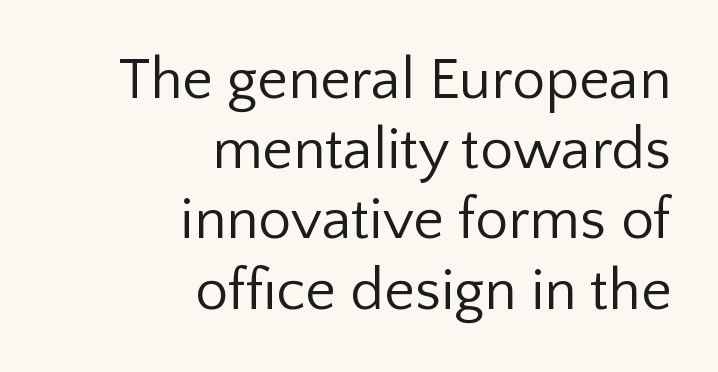
{"serif": "no", "italic": "no", "bold": "no", "weight": "regular", "width": "normal", "stroke_contrast": "low", "x_height": "medium", "monospaced": "no", "underline": "no", "align": "right", "line_spacing_ratio": 1.19, "letter_spacing": "normal", "letter_spacing_em": 0.0, "glyph_px": 59}
